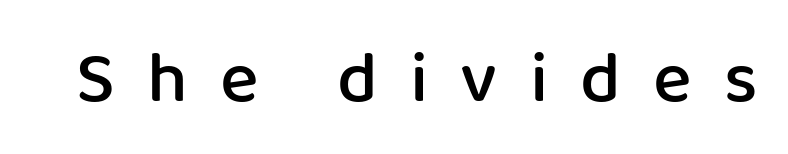
Q: Is the text bold? A: Semi-bold.
Q: Is the text italic (slanted)? A: No, it is upright.
Q: Is the typeface a serif or a sans-serif typeface? A: Sans-serif.
Q: Is the text underlined? A: No.
Q: Is the spacing between letters normal or unusually wide? A: Unusually wide.
Q: Width (condensed, normal, or wide)? A: Normal.
Q: Stroke contrast? A: Low.
Q: x-height? A: Medium.
Q: Monospaced? A: No.
